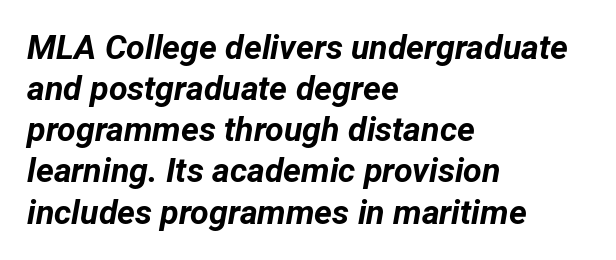
{"italic": "yes", "lean": "right", "slant_degrees": 12, "bold": "yes", "weight": "bold", "width": "normal", "stroke_contrast": "low", "x_height": "medium", "monospaced": "no", "underline": "no", "align": "left", "line_spacing_ratio": 1.21, "letter_spacing": "normal", "letter_spacing_em": 0.0, "glyph_px": 34}
